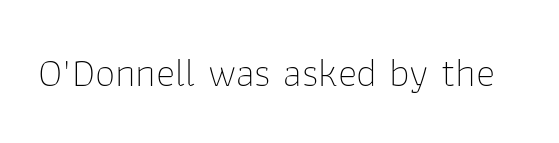
Q: Is the text bold? A: No.
Q: Is the text italic (slanted)? A: No, it is upright.
Q: Is the typeface a serif or a sans-serif typeface? A: Sans-serif.
Q: Is the text underlined? A: No.
Q: Is the spacing between letters normal or unusually wide? A: Normal.
Q: Width (condensed, normal, or wide)? A: Normal.
Q: Stroke contrast? A: Low.
Q: x-height? A: Medium.
Q: Monospaced? A: No.
